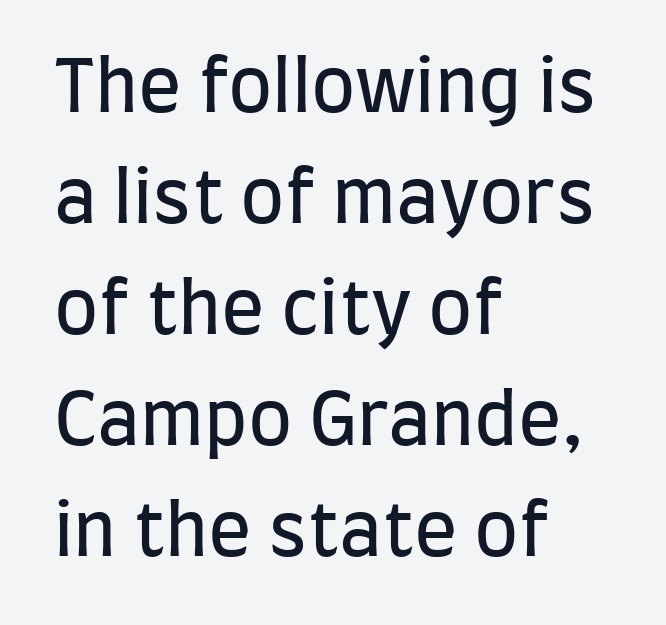
A roman cut, with each character standing at attention. The passage shown stacks its lines at a standard gap. Typeset ragged right — the left edge is the straight one. Only glyphs here, with clear space below each row.
